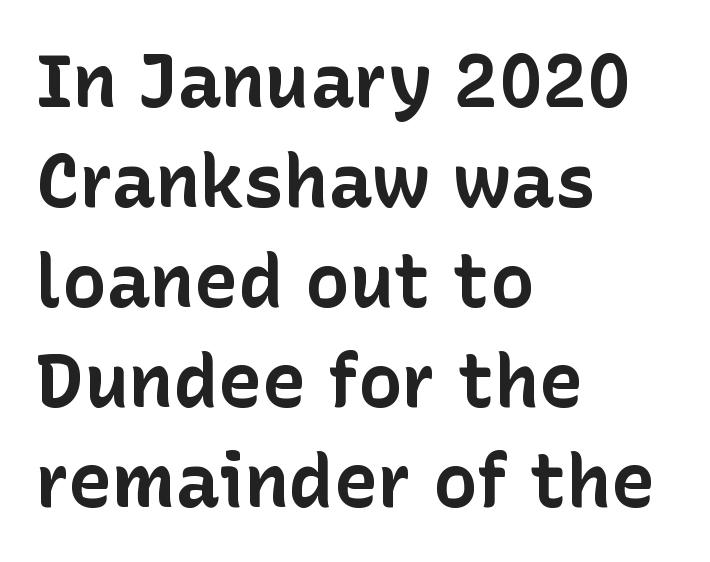
The image shows 74 px bold sans-serif type, upright; set left-aligned, normal line spacing (1.35x), normal letter spacing, not underlined; low stroke contrast and a medium x-height.
